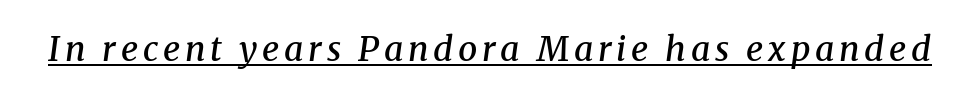
When letters slant like this, we call the style italic. Looks like regular typesetting: each glyph gets only the width it needs. Small tapered or slab feet sit at the stroke ends, so this counts as serif. Emphasis by weight is partial: semibold. Students, observe the line beneath the letters — that is underlining.
